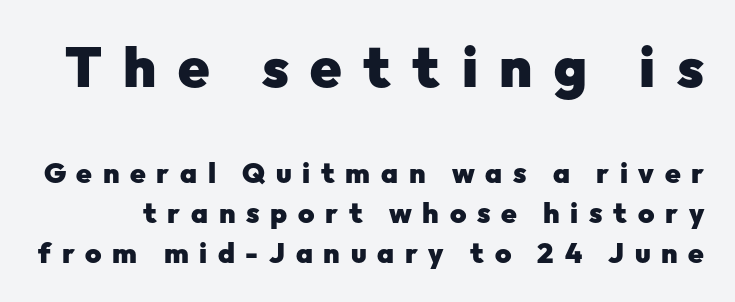
Q: Is the text bold? A: Yes.
Q: Is the text italic (slanted)? A: No, it is upright.
Q: Is the typeface a serif or a sans-serif typeface? A: Sans-serif.
Q: Is the text underlined? A: No.
Q: Is the spacing between letters normal or unusually wide? A: Unusually wide.
Q: Is the spacing between lines tight, normal or loose? A: Normal.
Q: Which block of text is set in a larger size, the first (top) or the second (bottom)? A: The first (top) one.
Q: Width (condensed, normal, or wide)? A: Normal.
Q: Stroke contrast? A: Low.
Q: x-height? A: Medium.
Q: Monospaced? A: No.
